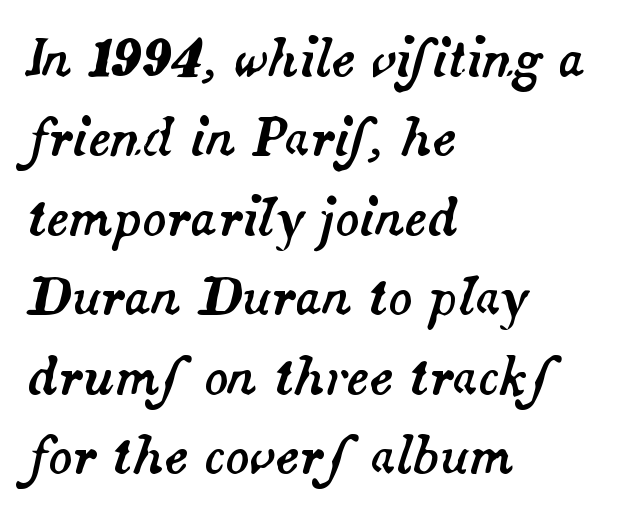
{"italic": "yes", "lean": "right", "slant_degrees": 14, "width": "normal", "stroke_contrast": "medium", "x_height": "small", "monospaced": "no", "underline": "no", "align": "left", "line_spacing": "normal", "line_spacing_ratio": 1.59, "letter_spacing": "normal", "letter_spacing_em": 0.0, "glyph_px": 50}
